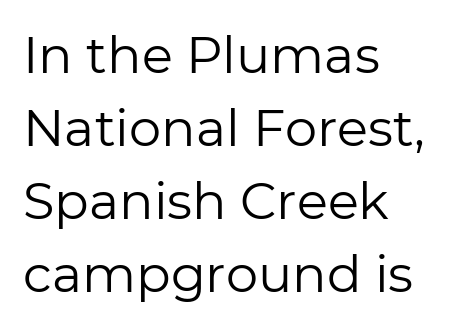
The image shows 51 px regular-weight sans-serif type, upright; set left-aligned, normal line spacing (1.43x), normal letter spacing, not underlined; low stroke contrast and a medium x-height.
